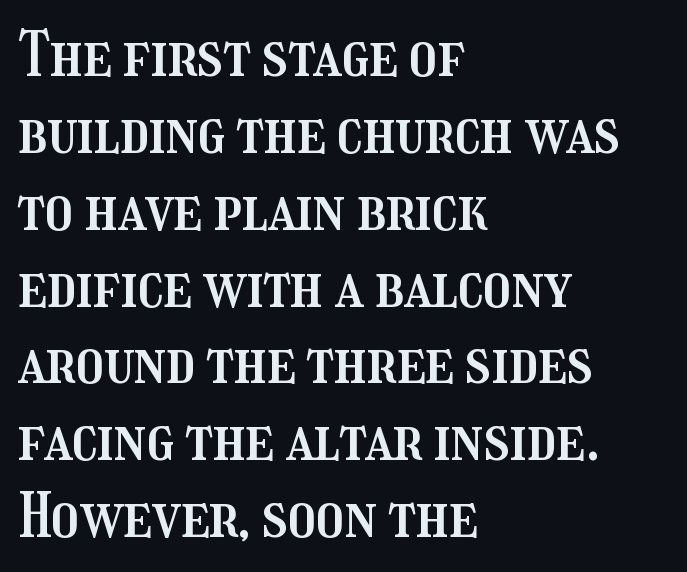
The image shows 61 px condensed type, upright; set left-aligned, normal line spacing (1.26x), normal letter spacing, not underlined; medium stroke contrast and a medium x-height.
